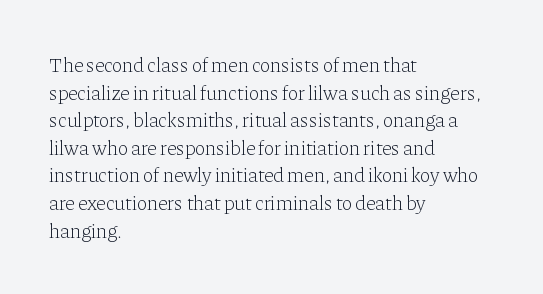
The image shows 20 px text type, upright; set left-aligned, normal line spacing (1.38x), normal letter spacing, not underlined.
